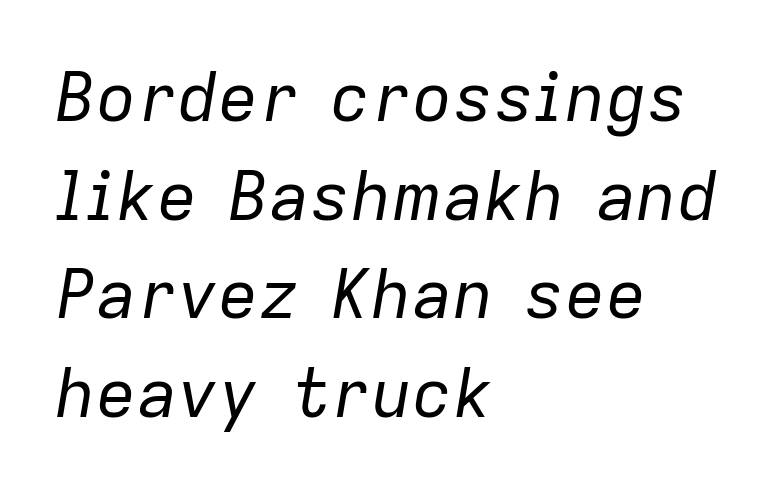
Q: Is the text bold? A: No.
Q: Is the text italic (slanted)? A: Yes, it leans right by about 9 degrees.
Q: Is the text underlined? A: No.
Q: How is the paragraph aligned? A: Left-aligned.
Q: Is the spacing between letters normal or unusually wide? A: Normal.
Q: Is the spacing between lines tight, normal or loose? A: Normal.
Q: Width (condensed, normal, or wide)? A: Normal.
Q: Stroke contrast? A: Low.
Q: x-height? A: Medium.
Q: Monospaced? A: No.
